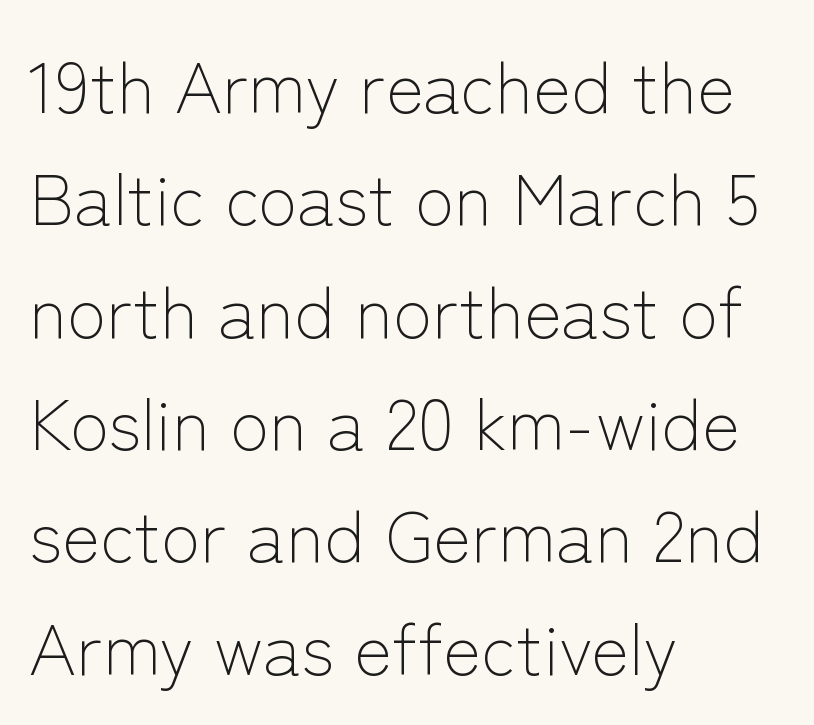
The rows are spaced the way most documents space them. Inter-character spacing is left at the font's built-in metrics. Check where the strokes stop: nothing finishes them off — pure sans. These lines stack with their left ends in a neat column. This is roman type, the default non-slanted kind. This sample has the flowing, uneven cadence of proportional lettering.
